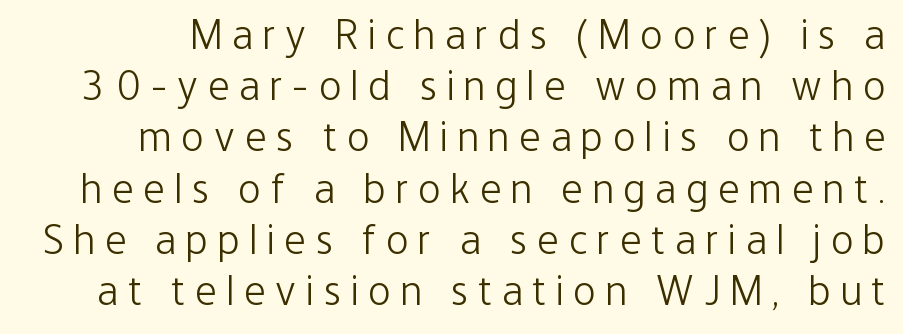
Q: Is the text bold? A: No.
Q: Is the text italic (slanted)? A: No, it is upright.
Q: Is the typeface a serif or a sans-serif typeface? A: Sans-serif.
Q: Is the text underlined? A: No.
Q: Is the spacing between letters normal or unusually wide? A: Unusually wide.
Q: Width (condensed, normal, or wide)? A: Condensed.
Q: Stroke contrast? A: Low.
Q: x-height? A: Medium.
Q: Monospaced? A: No.
